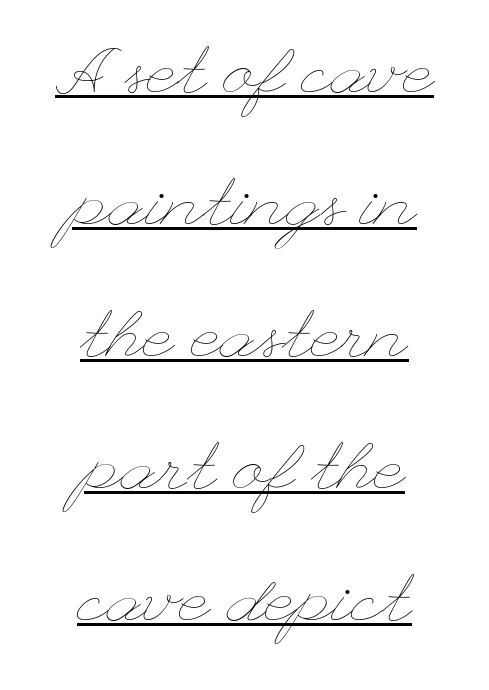
Q: Is the text bold? A: No.
Q: Is the text italic (slanted)? A: Yes.
Q: Is the text underlined? A: Yes.
Q: How is the paragraph aligned? A: Centered.
Q: Is the spacing between letters normal or unusually wide? A: Normal.
Q: Is the spacing between lines tight, normal or loose? A: Loose.
Q: Width (condensed, normal, or wide)? A: Wide.
Q: Stroke contrast? A: Low.
Q: x-height? A: Small.
